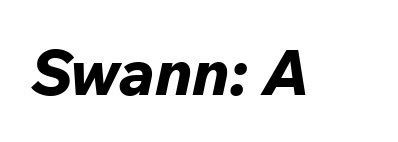
{"italic": "yes", "lean": "right", "slant_degrees": 12, "bold": "yes", "weight": "bold", "width": "normal", "stroke_contrast": "low", "x_height": "medium", "monospaced": "no", "underline": "no", "letter_spacing": "normal", "letter_spacing_em": 0.0, "glyph_px": 63}
